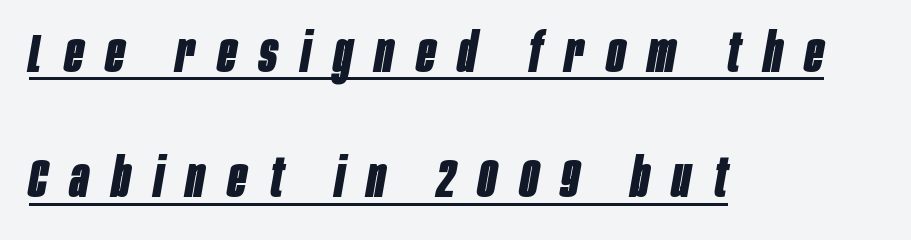
The image shows 54 px bold, condensed type, italic (leaning right); set left-aligned, loose line spacing (2.32x), unusually wide letter spacing (+0.43 em), underlined; low stroke contrast and a large x-height.
